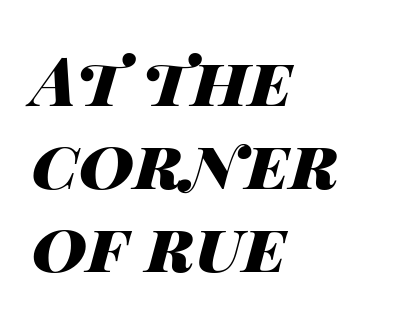
{"italic": "yes", "lean": "right", "slant_degrees": 14, "bold": "yes", "weight": "heavy", "width": "wide", "stroke_contrast": "high", "x_height": "large", "monospaced": "no", "underline": "no", "align": "left", "line_spacing_ratio": 1.22, "letter_spacing": "normal", "letter_spacing_em": 0.0, "glyph_px": 68}
